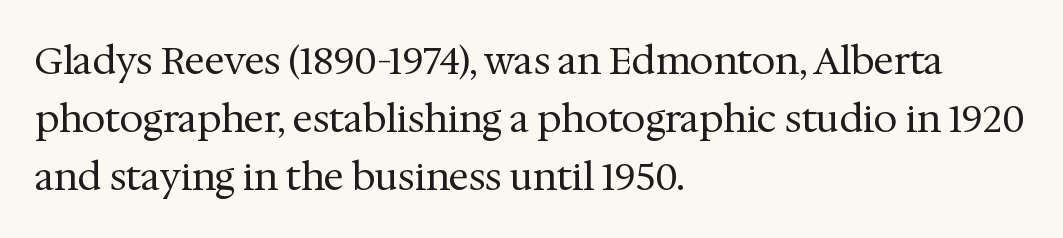
{"serif": "yes", "italic": "no", "bold": "no", "weight": "regular", "width": "normal", "stroke_contrast": "medium", "x_height": "medium", "monospaced": "no", "underline": "no", "align": "left", "line_spacing": "normal", "line_spacing_ratio": 1.52, "letter_spacing": "normal", "letter_spacing_em": 0.0, "glyph_px": 38}
